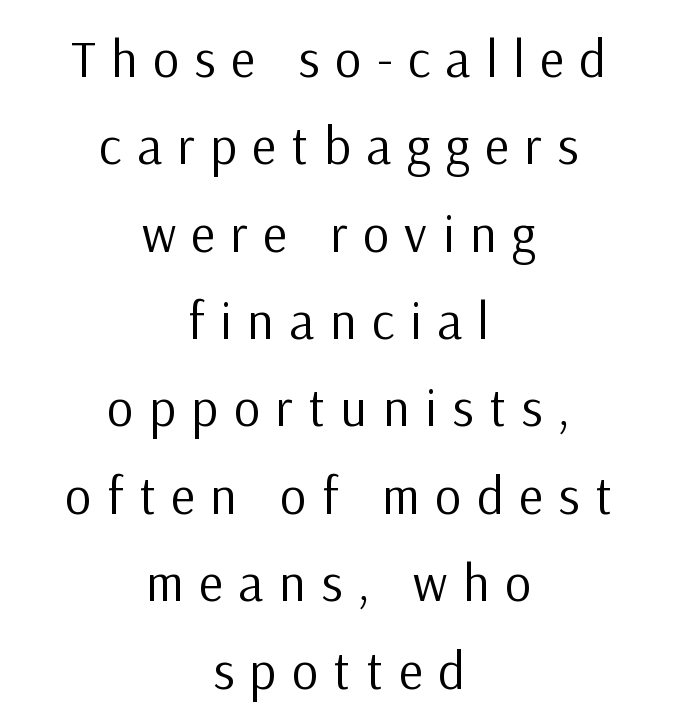
Q: Is the text bold? A: No.
Q: Is the text italic (slanted)? A: No, it is upright.
Q: Is the typeface a serif or a sans-serif typeface? A: Sans-serif.
Q: Is the text underlined? A: No.
Q: How is the paragraph aligned? A: Centered.
Q: Is the spacing between letters normal or unusually wide? A: Unusually wide.
Q: Is the spacing between lines tight, normal or loose? A: Normal.
Q: Width (condensed, normal, or wide)? A: Normal.
Q: Stroke contrast? A: Low.
Q: x-height? A: Medium.
Q: Monospaced? A: No.
